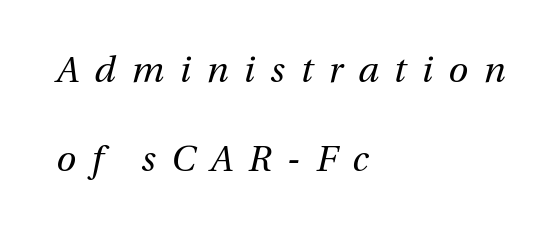
{"italic": "yes", "lean": "right", "slant_degrees": 13, "bold": "no", "weight": "regular", "width": "normal", "stroke_contrast": "medium", "x_height": "medium", "monospaced": "no", "underline": "no", "align": "left", "line_spacing": "loose", "line_spacing_ratio": 2.47, "letter_spacing": "wide", "letter_spacing_em": 0.43, "glyph_px": 36}
